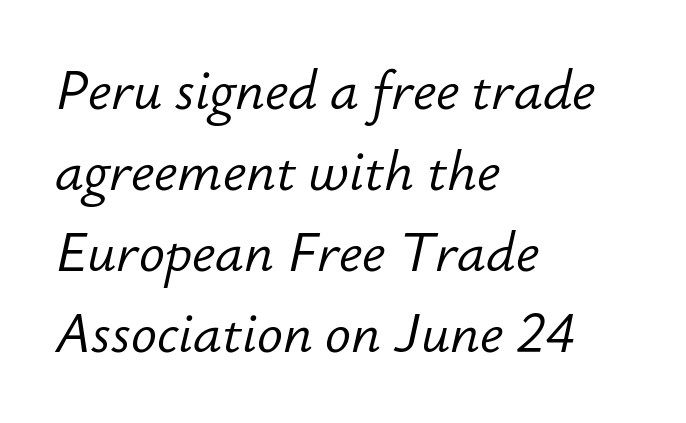
The image shows 54 px light type, italic (leaning right); set left-aligned, normal line spacing (1.5x), normal letter spacing, not underlined; low stroke contrast and a small x-height.
